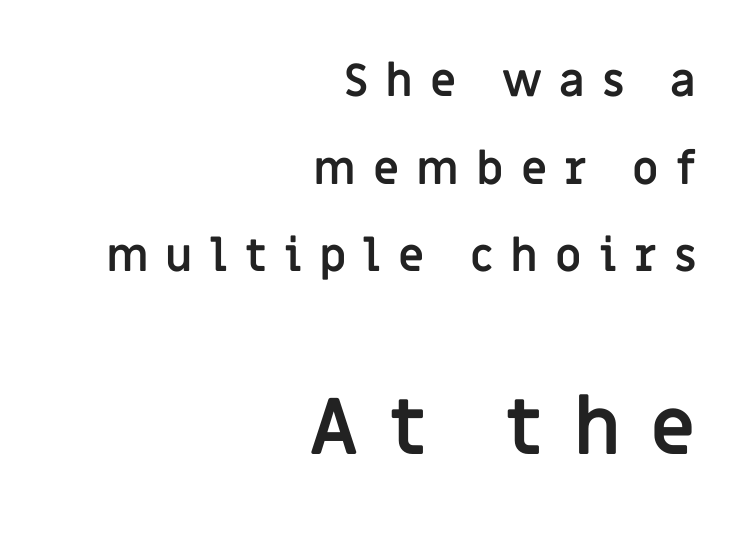
Display-style spreading of the glyphs; the letterfit is very open. Letters rest on an invisible, unmarked baseline. Reading top to bottom, the characters get bigger at the block break. Baseline-to-baseline distance is far greater than the letter height. Proportional: the letters do not fall into vertical columns.
